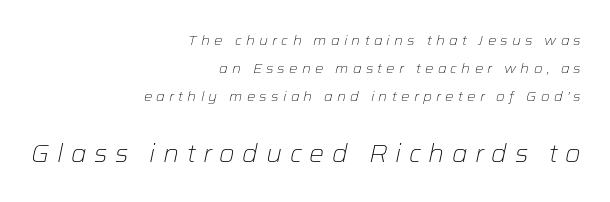
Q: Is the text bold? A: No.
Q: Is the text italic (slanted)? A: Yes, it leans right by about 12 degrees.
Q: Is the text underlined? A: No.
Q: How is the paragraph aligned? A: Right-aligned.
Q: Is the spacing between letters normal or unusually wide? A: Unusually wide.
Q: Is the spacing between lines tight, normal or loose? A: Loose.
Q: Which block of text is set in a larger size, the first (top) or the second (bottom)? A: The second (bottom) one.
